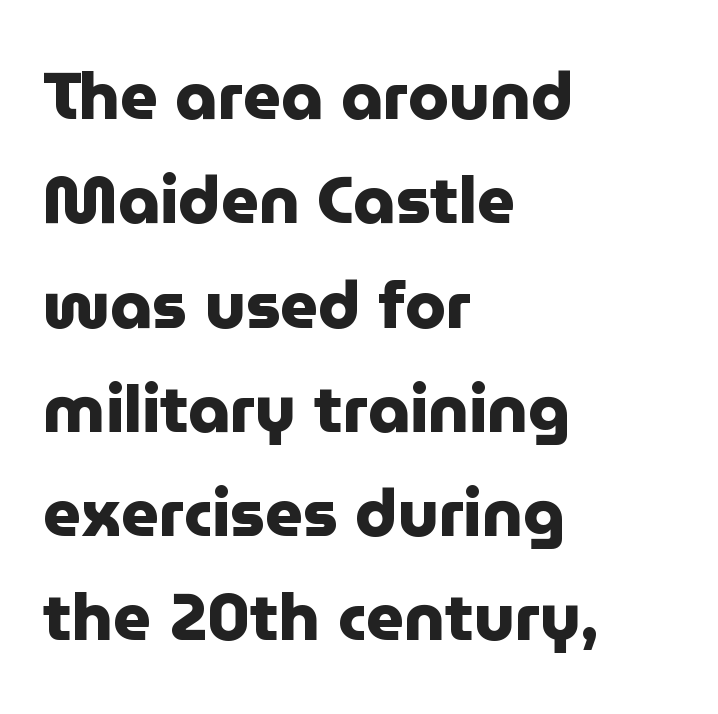
Tall strokes in this sample are plumb rather than angled. These lines keep a tight, regular rhythm from letter to letter. The baseline area is clear. Font category for this specimen: sans-serif.
